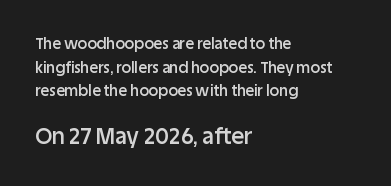
Q: Is the text bold? A: Semi-bold.
Q: Is the text italic (slanted)? A: No, it is upright.
Q: Is the text underlined? A: No.
Q: How is the paragraph aligned? A: Left-aligned.
Q: Is the spacing between letters normal or unusually wide? A: Normal.
Q: Is the spacing between lines tight, normal or loose? A: Normal.
Q: Which block of text is set in a larger size, the first (top) or the second (bottom)? A: The second (bottom) one.
